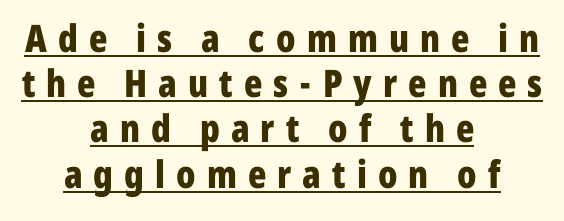
The image shows 38 px bold, condensed sans-serif type, upright; set centered, line spacing 1.19x, unusually wide letter spacing (+0.29 em), underlined; low stroke contrast and a medium x-height.
